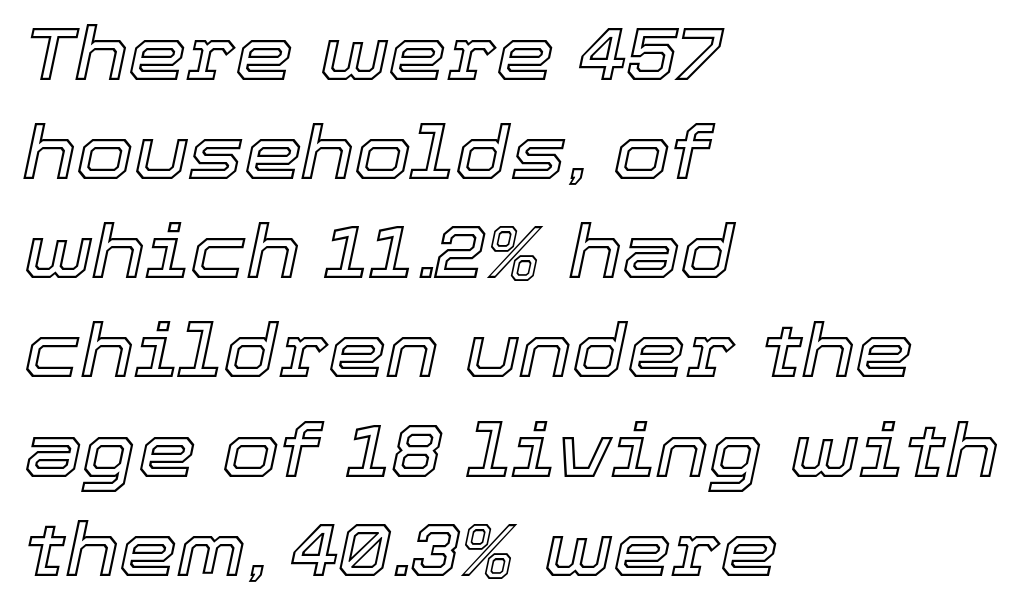
{"italic": "yes", "lean": "right", "slant_degrees": 12, "width": "normal", "x_height": "medium", "monospaced": "no", "underline": "no", "align": "left", "line_spacing": "normal", "line_spacing_ratio": 1.34, "letter_spacing": "normal", "letter_spacing_em": 0.0, "glyph_px": 74}
